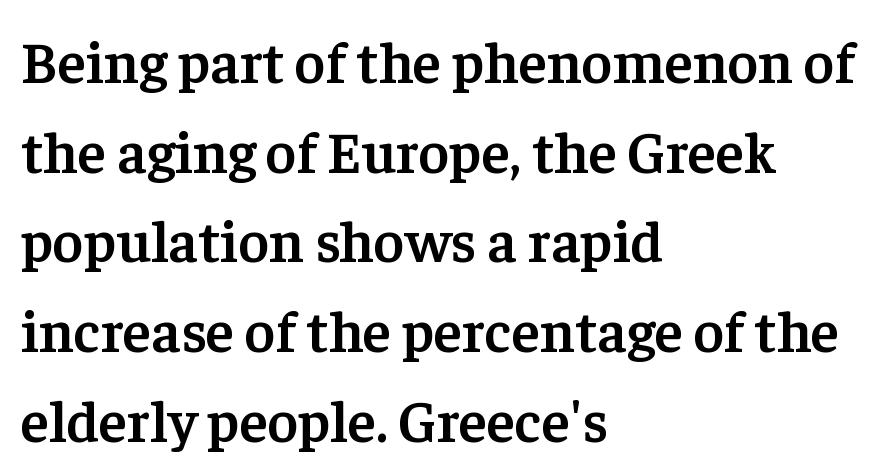
The image shows 59 px semibold serif type, upright; set left-aligned, normal line spacing (1.52x), normal letter spacing, not underlined; low stroke contrast and a medium x-height.
